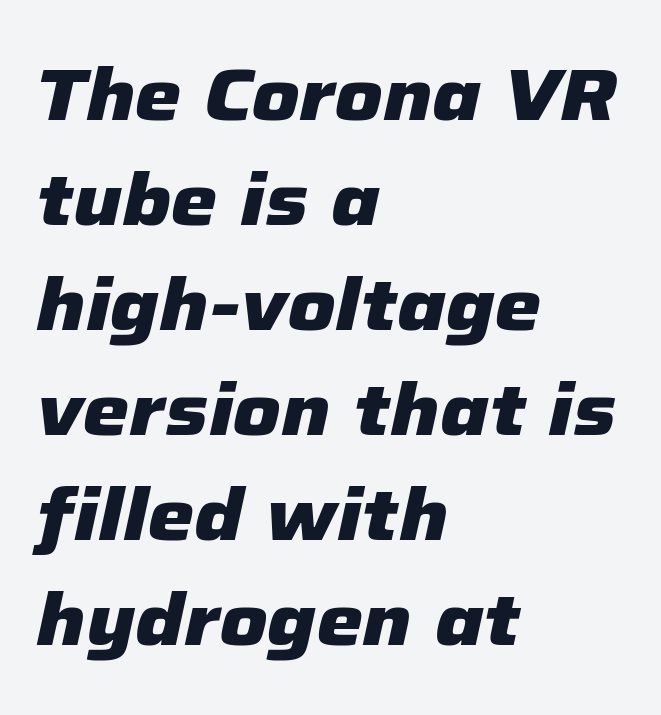
Only glyphs here, with clear space below each row. Every row of glyphs begins at an identical x-position on the left. Notice how descenders clear the ascenders below comfortably — that's standard leading. The rendering uses natural spacing where letterforms have individual widths. Inter-character spacing is left at the font's built-in metrics.
